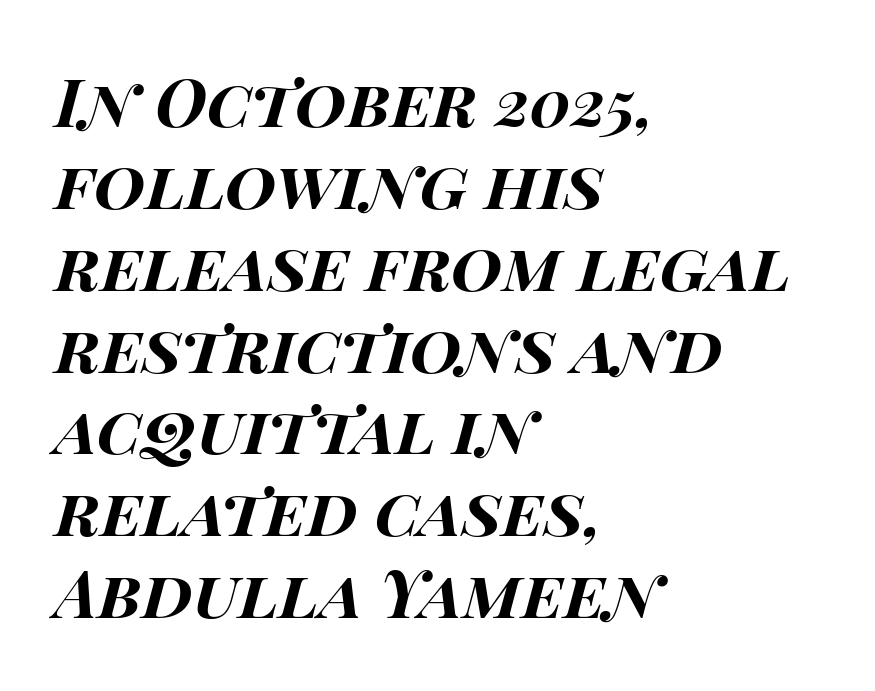
Q: Is the text bold? A: Yes.
Q: Is the text italic (slanted)? A: Yes, it leans right by about 15 degrees.
Q: Is the text underlined? A: No.
Q: How is the paragraph aligned? A: Left-aligned.
Q: Is the spacing between letters normal or unusually wide? A: Normal.
Q: Width (condensed, normal, or wide)? A: Wide.
Q: Stroke contrast? A: High.
Q: x-height? A: Large.
Q: Monospaced? A: No.
